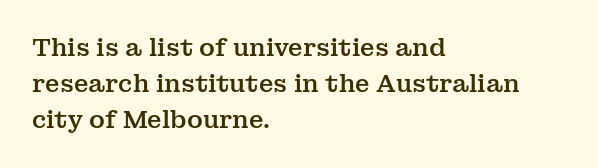
Summary of vertical rhythm: regular, with standard interline spacing. Is the block centered? No — it sits flush against the left margin. Nobody drew a line under any word here. Unlike italic type, these characters show no tilt at all.
